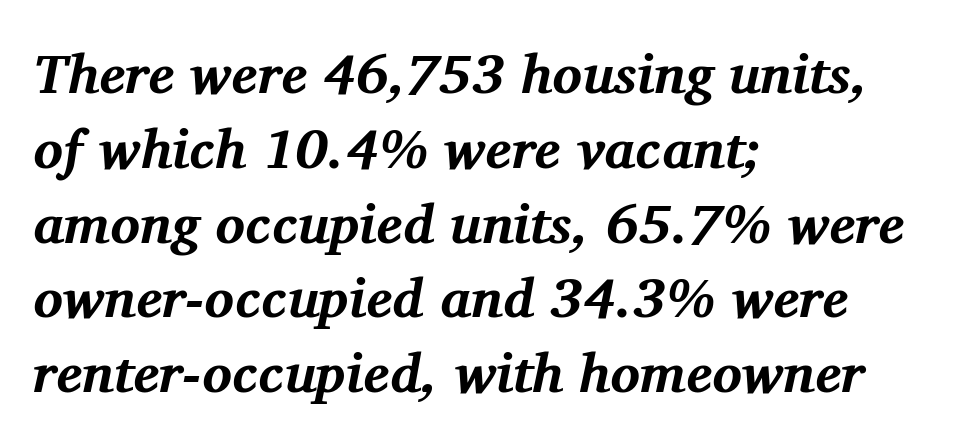
{"serif": "yes", "italic": "yes", "lean": "right", "slant_degrees": 11, "bold": "yes", "weight": "bold", "width": "normal", "stroke_contrast": "medium", "x_height": "medium", "monospaced": "no", "underline": "no", "align": "left", "line_spacing": "normal", "line_spacing_ratio": 1.36, "letter_spacing": "normal", "letter_spacing_em": 0.0, "glyph_px": 55}
